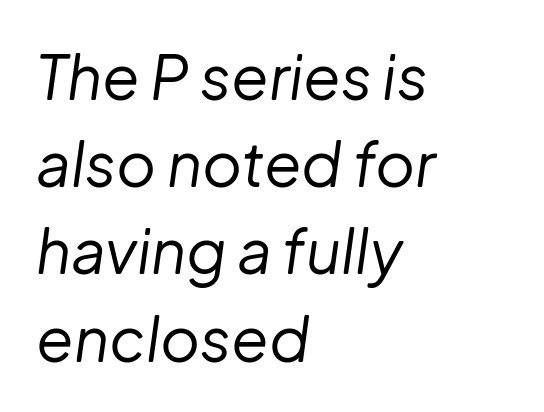
{"italic": "yes", "lean": "right", "slant_degrees": 8, "bold": "no", "weight": "regular", "width": "normal", "stroke_contrast": "low", "x_height": "medium", "monospaced": "no", "underline": "no", "align": "left", "line_spacing": "normal", "line_spacing_ratio": 1.43, "letter_spacing": "normal", "letter_spacing_em": 0.0, "glyph_px": 61}
